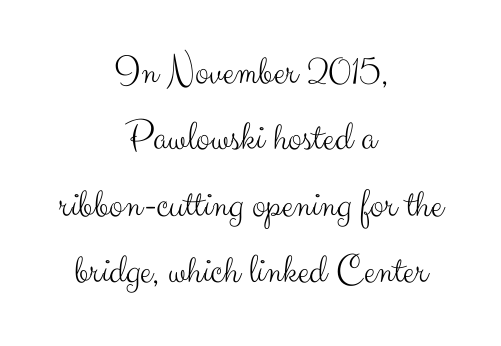
{"serif": "no", "bold": "no", "weight": "light", "width": "normal", "stroke_contrast": "medium", "x_height": "small", "monospaced": "no", "underline": "no", "align": "center", "line_spacing": "normal", "line_spacing_ratio": 1.58, "letter_spacing": "normal", "letter_spacing_em": 0.0, "glyph_px": 42}
